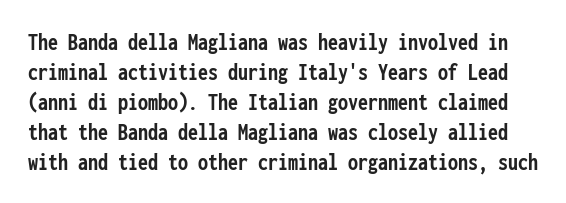
The axis of the letterforms is exactly vertical. Heavy-handed strokes throughout: this text is bold. Observe the ordinary spacing: letters are neighbours, not strangers. Unmarked baselines from the first word to the last.
